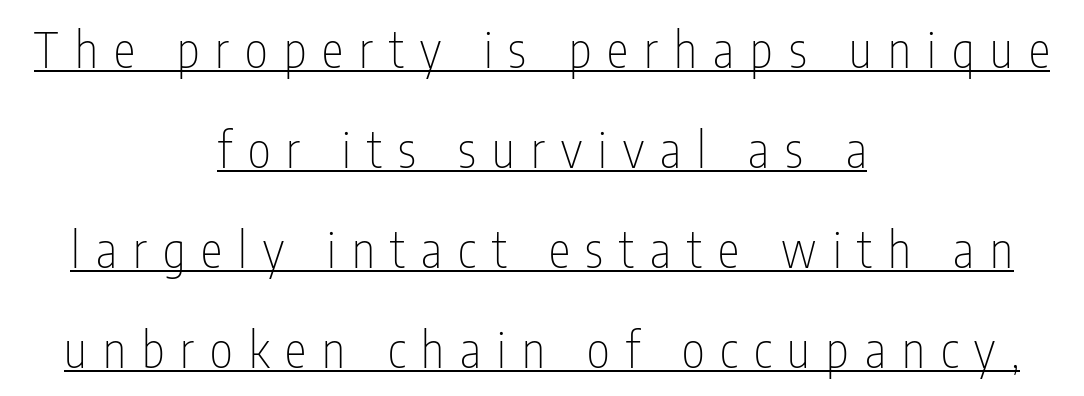
{"serif": "no", "italic": "no", "bold": "no", "weight": "thin", "width": "condensed", "stroke_contrast": "low", "x_height": "medium", "monospaced": "no", "underline": "yes", "align": "center", "line_spacing": "loose", "line_spacing_ratio": 2.04, "letter_spacing": "wide", "letter_spacing_em": 0.33, "glyph_px": 49}
